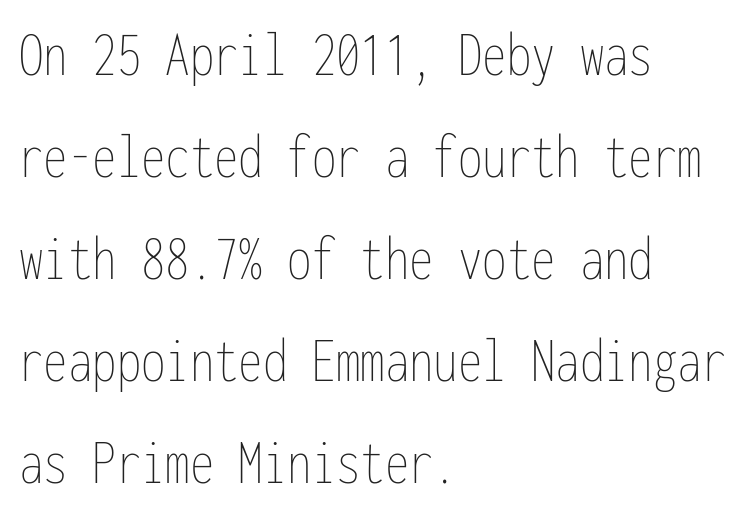
The image shows 65 px thin, condensed type, upright, monospaced; set left-aligned, normal line spacing (1.57x), normal letter spacing, not underlined; low stroke contrast and a medium x-height.
